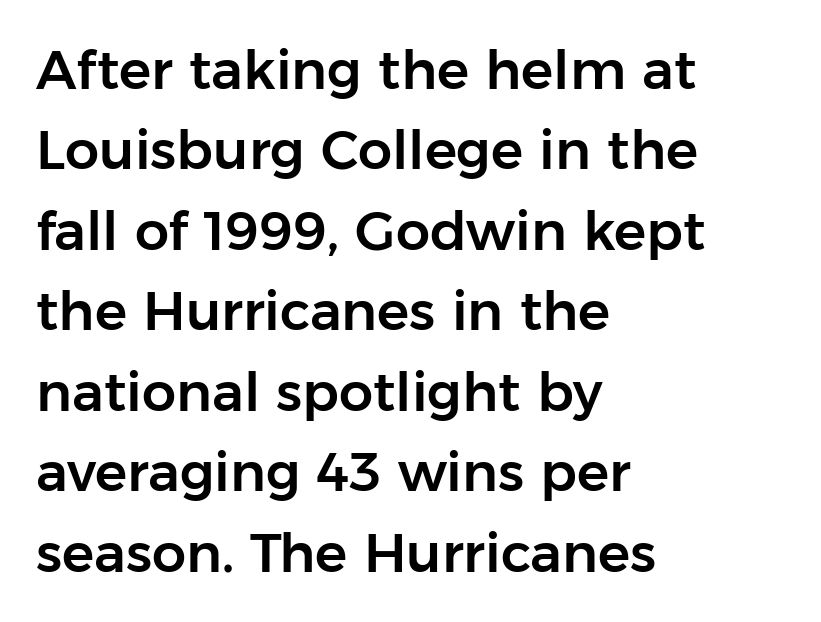
{"serif": "no", "italic": "no", "width": "normal", "stroke_contrast": "low", "x_height": "medium", "monospaced": "no", "underline": "no", "align": "left", "line_spacing": "normal", "line_spacing_ratio": 1.49, "letter_spacing": "normal", "letter_spacing_em": 0.0, "glyph_px": 54}
